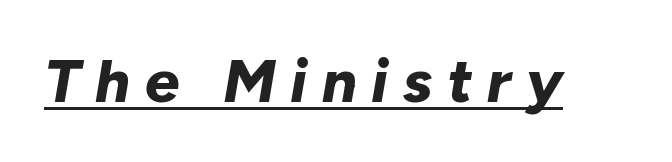
The image shows 61 px bold type, italic (leaning right); set unusually wide letter spacing (+0.24 em), underlined; low stroke contrast and a medium x-height.
